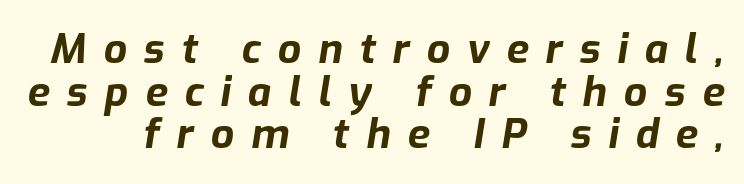
Each row of text sits above clean, open space. Compared with typical paragraphs, the rows here are closer together. Characters follow at a spacing far wider than the type designer built in. The passage shown is emphatically bold.
